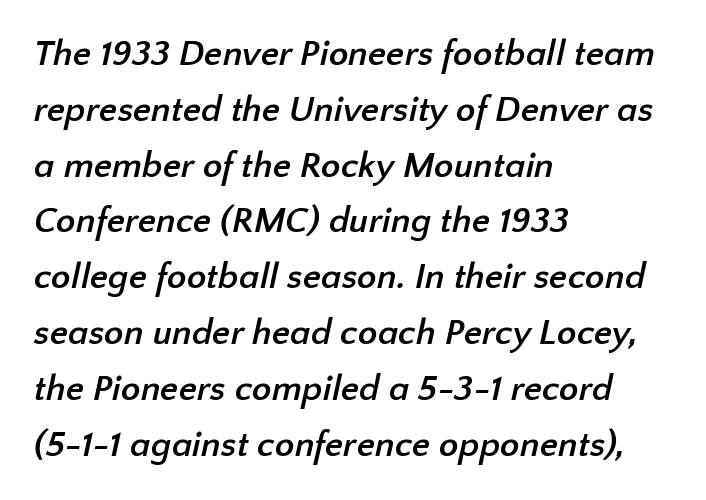
The face used here has the dense, thick strokes of a bold. The foot of each line stays bare and open. A typesetter would call this leading conventional body-copy spacing. Is the letter spacing exaggerated? No — it looks like the ordinary default. Which margin do the lines hug? The left one — the right edge is uneven. Serifs: no, the terminals of the letterforms are clean.
